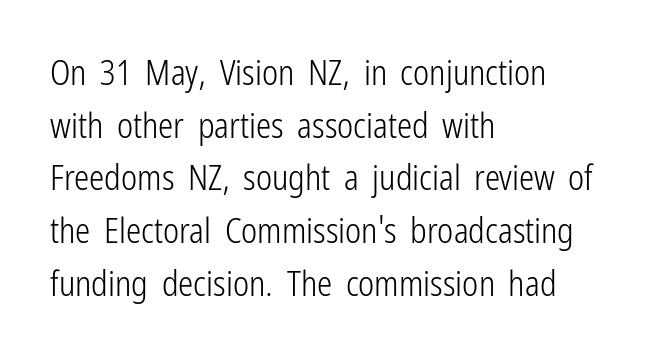
{"serif": "no", "italic": "no", "bold": "no", "weight": "light", "width": "condensed", "stroke_contrast": "low", "x_height": "medium", "monospaced": "no", "underline": "no", "align": "left", "line_spacing": "normal", "line_spacing_ratio": 1.55, "letter_spacing": "normal", "letter_spacing_em": 0.0, "glyph_px": 34}
